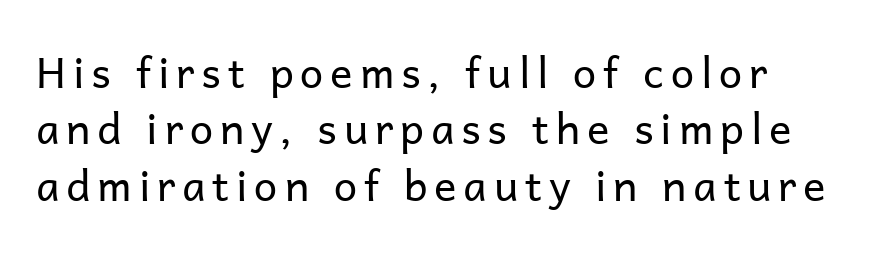
The image shows 42 px regular-weight sans-serif type, upright; set left-aligned, normal line spacing (1.34x), not underlined; low stroke contrast and a medium x-height.
